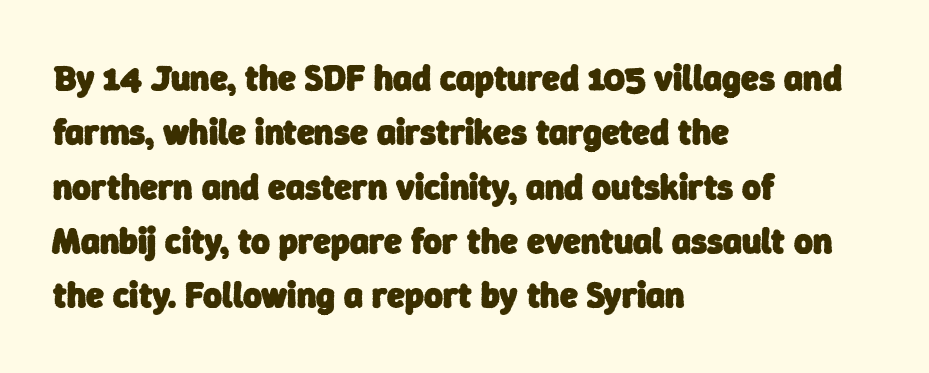
The letters sit at their default tracking, neither squeezed nor spread. Varying glyph widths throughout — classic text-font behaviour. Classification — sans serif. Successive baselines arrive at the customary interval.
